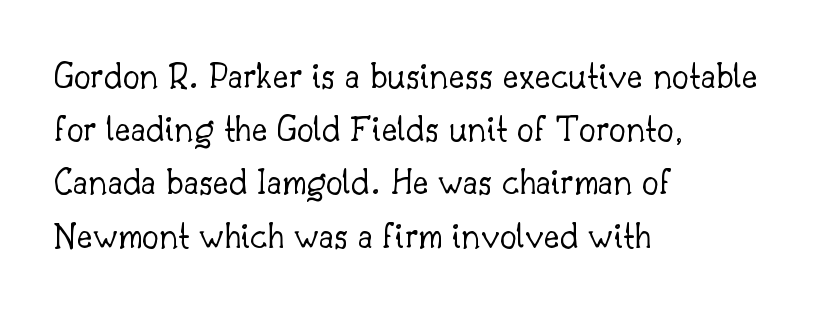
{"italic": "no", "bold": "no", "weight": "light", "width": "normal", "stroke_contrast": "low", "x_height": "small", "monospaced": "no", "underline": "no", "align": "left", "line_spacing": "normal", "line_spacing_ratio": 1.4, "letter_spacing": "normal", "letter_spacing_em": 0.0, "glyph_px": 38}
